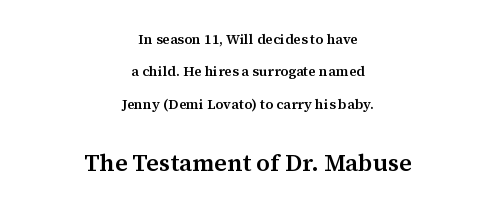
The image shows 24 px text type, upright; set centered, loose line spacing (2.32x), normal letter spacing, not underlined; the second (bottom) block is 1.71x larger.
